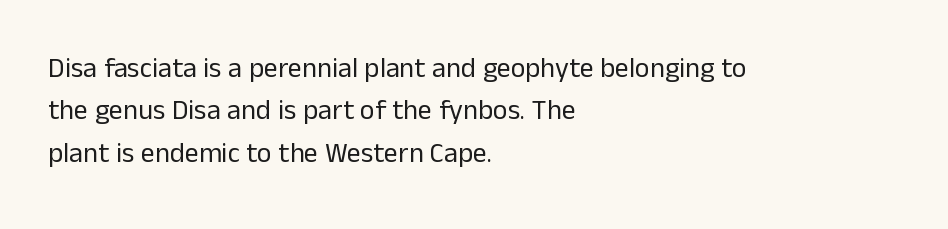
The image shows 28 px regular-weight sans-serif type, upright; set left-aligned, normal line spacing (1.51x), normal letter spacing, not underlined; low stroke contrast and a medium x-height.
